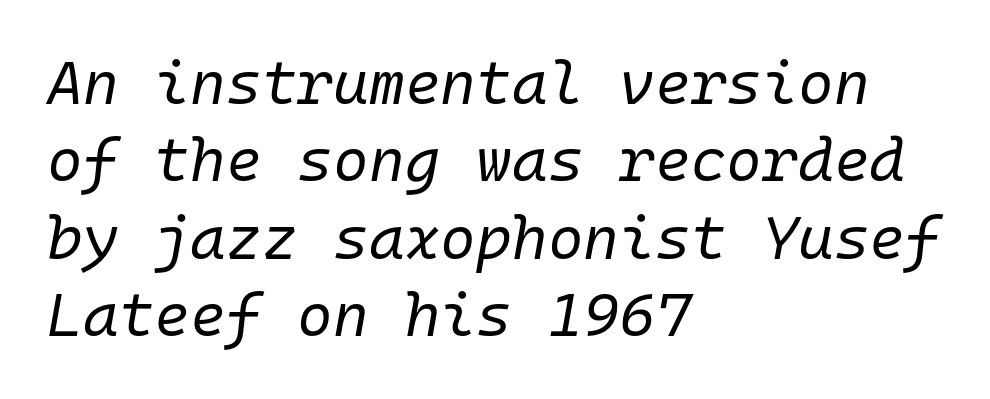
Q: Is the text bold? A: No.
Q: Is the text italic (slanted)? A: Yes, it leans right by about 10 degrees.
Q: Is the text underlined? A: No.
Q: How is the paragraph aligned? A: Left-aligned.
Q: Is the spacing between letters normal or unusually wide? A: Normal.
Q: Is the spacing between lines tight, normal or loose? A: Normal.
Q: Width (condensed, normal, or wide)? A: Normal.
Q: Stroke contrast? A: Low.
Q: x-height? A: Medium.
Q: Monospaced? A: Yes.
